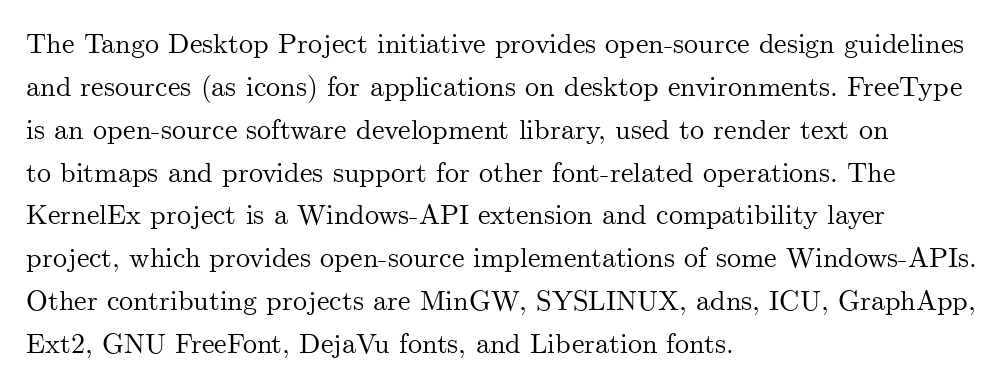
The image shows 28 px serif type, upright; set left-aligned, normal line spacing (1.53x), normal letter spacing, not underlined; medium stroke contrast and a small x-height.
